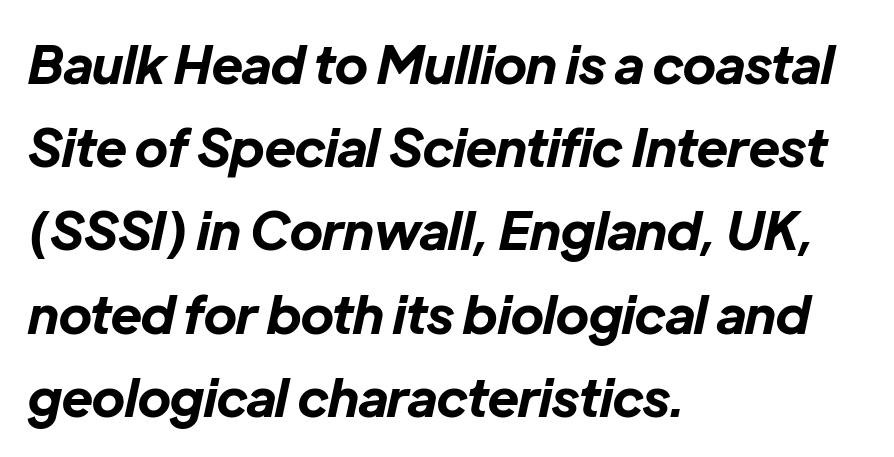
{"italic": "yes", "lean": "right", "slant_degrees": 12, "bold": "yes", "weight": "bold", "width": "normal", "stroke_contrast": "low", "x_height": "medium", "monospaced": "no", "underline": "no", "align": "left", "line_spacing": "normal", "line_spacing_ratio": 1.6, "letter_spacing": "normal", "letter_spacing_em": 0.0, "glyph_px": 52}
